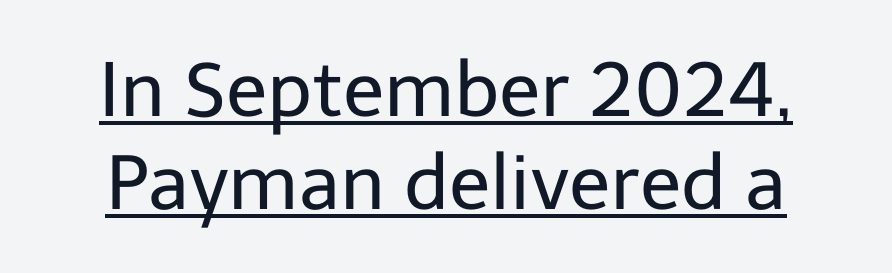
The image shows 76 px regular-weight sans-serif type, upright; set line spacing 1.22x, normal letter spacing, underlined; low stroke contrast and a medium x-height.
